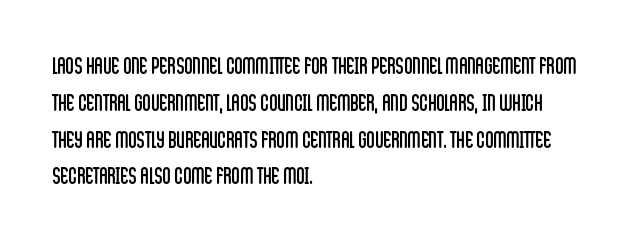
Q: Is the text bold? A: No.
Q: Is the text italic (slanted)? A: No, it is upright.
Q: Is the text underlined? A: No.
Q: How is the paragraph aligned? A: Left-aligned.
Q: Is the spacing between letters normal or unusually wide? A: Normal.
Q: Is the spacing between lines tight, normal or loose? A: Normal.
